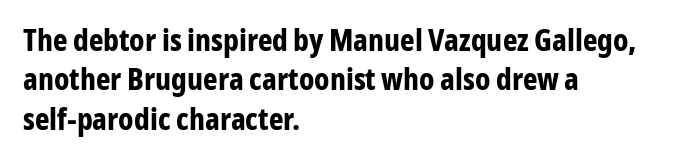
The glyphs in this specimen are sans serif. The rows are spaced the way most documents space them. How are the letters spaced? Ordinarily, with no added tracking. Is this a fixed-width face? No — the glyphs have proportional, varying widths. The string is rendered with underlining switched off. Set as a true bold cut, around the 700 mark.
